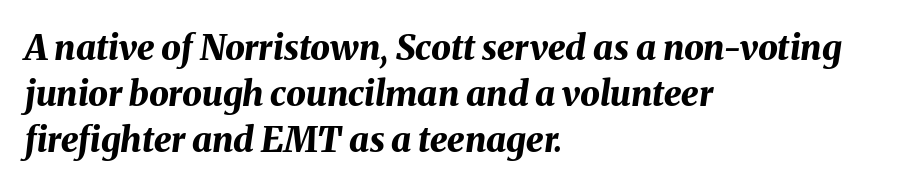
{"italic": "yes", "lean": "right", "slant_degrees": 8, "bold": "yes", "weight": "bold", "width": "normal", "stroke_contrast": "medium", "x_height": "medium", "monospaced": "no", "underline": "no", "align": "left", "line_spacing": "normal", "line_spacing_ratio": 1.32, "letter_spacing": "normal", "letter_spacing_em": 0.0, "glyph_px": 35}
